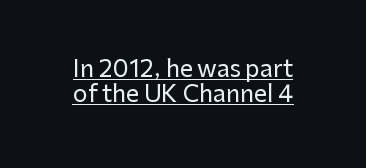
Q: Is the text italic (slanted)? A: No, it is upright.
Q: Is the text underlined? A: Yes.
Q: How is the paragraph aligned? A: Centered.
Q: Is the spacing between letters normal or unusually wide? A: Normal.
Q: Is the spacing between lines tight, normal or loose? A: Tight.
